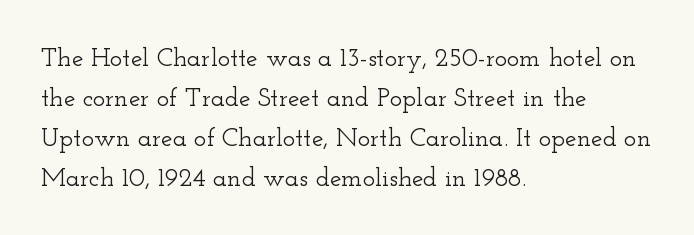
{"italic": "no", "underline": "no", "align": "left", "line_spacing": "normal", "line_spacing_ratio": 1.54, "letter_spacing": "normal", "letter_spacing_em": 0.0, "glyph_px": 26}
